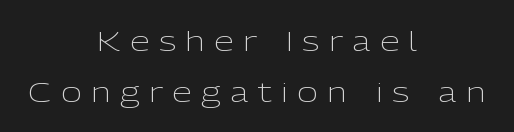
{"serif": "no", "italic": "no", "bold": "no", "weight": "light", "width": "normal", "stroke_contrast": "low", "x_height": "medium", "monospaced": "no", "underline": "no", "align": "center", "line_spacing_ratio": 1.81, "letter_spacing": "wide", "letter_spacing_em": 0.34, "glyph_px": 28}
